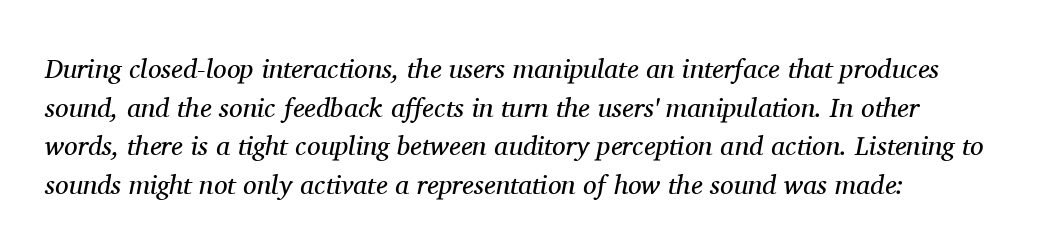
{"italic": "yes", "lean": "right", "slant_degrees": 11, "bold": "no", "underline": "no", "align": "left", "line_spacing": "normal", "line_spacing_ratio": 1.43, "letter_spacing": "normal", "letter_spacing_em": 0.0, "glyph_px": 27}
